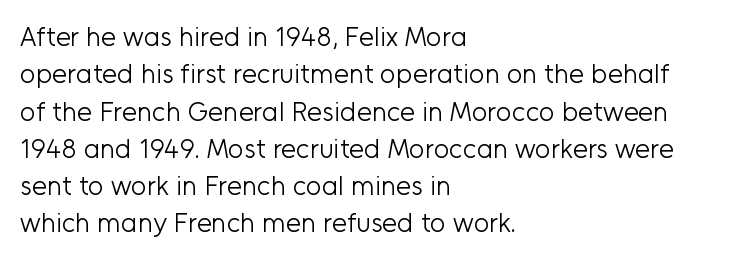
Interline gaps are of average width in this sample. Inter-character spacing is left at the font's built-in metrics. If you drew a line through each stem, it would be perfectly vertical. Words float on clear page, feet unadorned. Each line starts at the same left margin while the right side varies.
